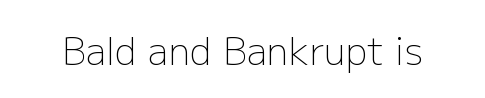
{"serif": "no", "italic": "no", "bold": "no", "weight": "light", "width": "normal", "stroke_contrast": "low", "x_height": "medium", "monospaced": "no", "underline": "no", "letter_spacing": "normal", "letter_spacing_em": 0.0, "glyph_px": 37}
